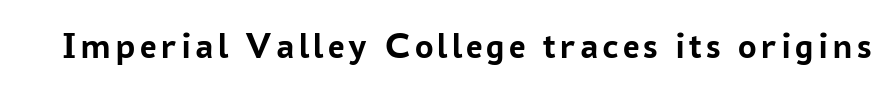
The image shows 37 px semibold sans-serif type, upright; set not underlined; low stroke contrast and a medium x-height.
